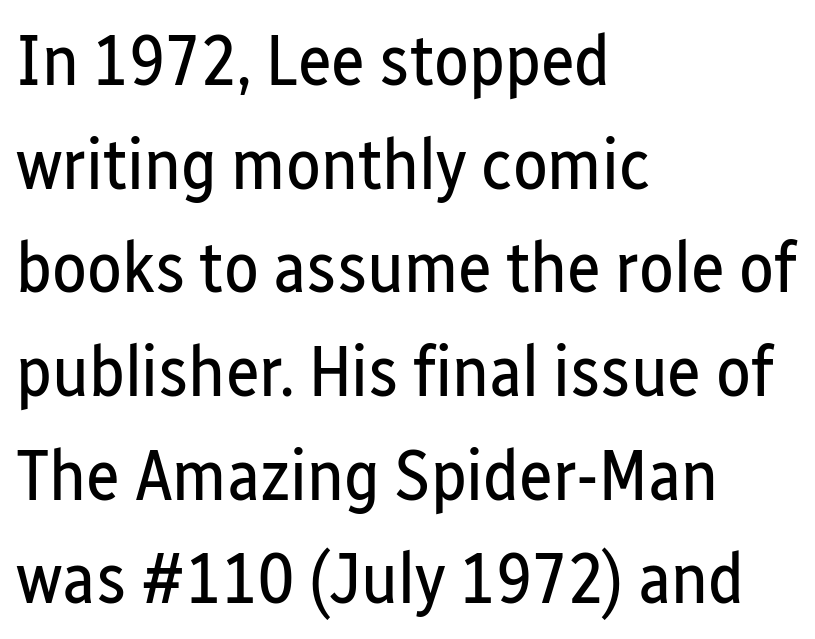
Bold? No — there's no thickening of the strokes. Quick note: not italic, upright. Letter spacing: default. Beneath every word, the page is bare.
